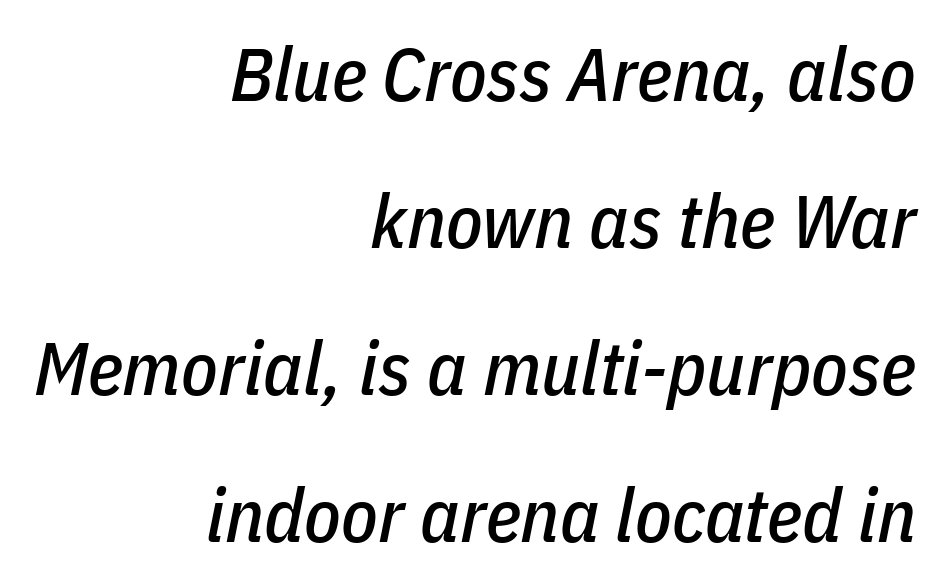
Check the space under the baseline: it is left empty. You could not count columns in this text — the font is proportionally spaced. What stands out about the letter spacing? Nothing — it is the standard amount. The lines are spread far apart with generous leading. The lines are quadded right.
